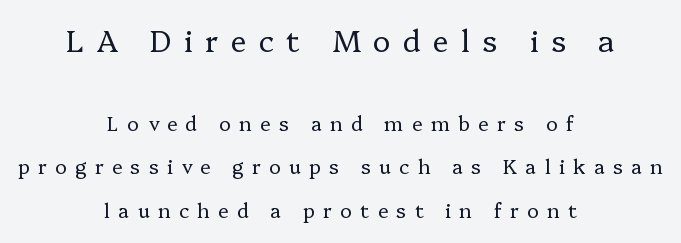
Q: Is the text bold? A: No.
Q: Is the text italic (slanted)? A: No, it is upright.
Q: Is the typeface a serif or a sans-serif typeface? A: Serif.
Q: Is the text underlined? A: No.
Q: How is the paragraph aligned? A: Centered.
Q: Is the spacing between letters normal or unusually wide? A: Unusually wide.
Q: Is the spacing between lines tight, normal or loose? A: Loose.
Q: Which block of text is set in a larger size, the first (top) or the second (bottom)? A: The first (top) one.
Q: Width (condensed, normal, or wide)? A: Normal.
Q: Stroke contrast? A: Low.
Q: x-height? A: Medium.
Q: Monospaced? A: No.
